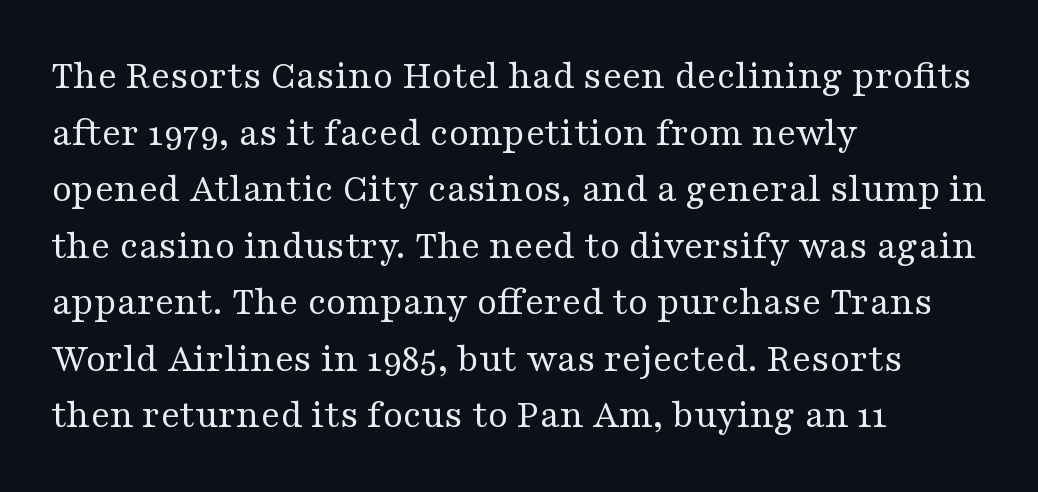
Has an underline been added? It has not. Nothing heavy about these letters — not bold at all. Varying glyph widths throughout — classic text-font behaviour. Words appear dense and cohesive because spacing is normal. This sample is left-justified, so line endings fall wherever the words run out.
